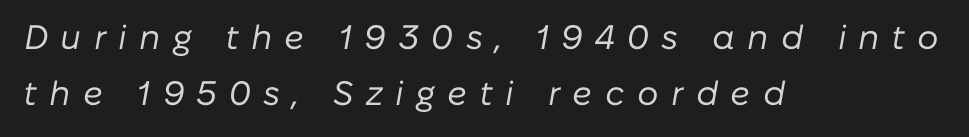
Q: Is the text bold? A: No.
Q: Is the text italic (slanted)? A: Yes, it leans right by about 10 degrees.
Q: Is the text underlined? A: No.
Q: How is the paragraph aligned? A: Left-aligned.
Q: Is the spacing between letters normal or unusually wide? A: Unusually wide.
Q: Is the spacing between lines tight, normal or loose? A: Normal.
Q: Width (condensed, normal, or wide)? A: Normal.
Q: Stroke contrast? A: Low.
Q: x-height? A: Medium.
Q: Monospaced? A: No.
